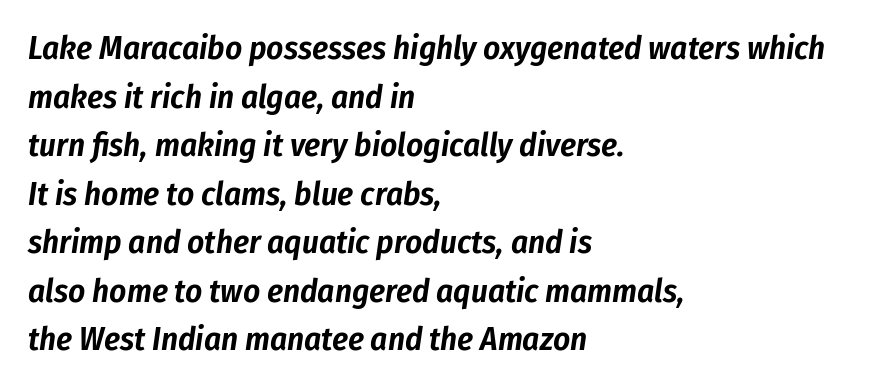
Only glyphs here, with clear space below each row. Each letter keeps its own natural width here, so spacing adapts to shape. It's the slanting kind of type. In terms of letterspacing, this is plain default setting. The lines in this sample share a left origin and differ only in where they stop. The passage shown stacks its lines at a standard gap.
